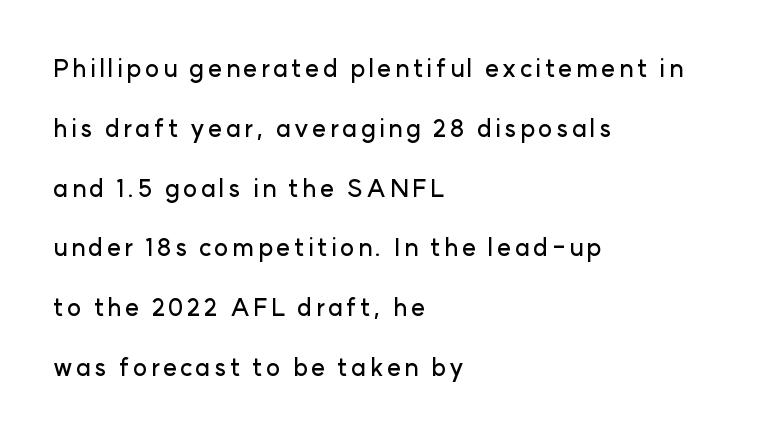
The image shows 24 px text type, upright; set left-aligned, loose line spacing (2.49x), not underlined.
